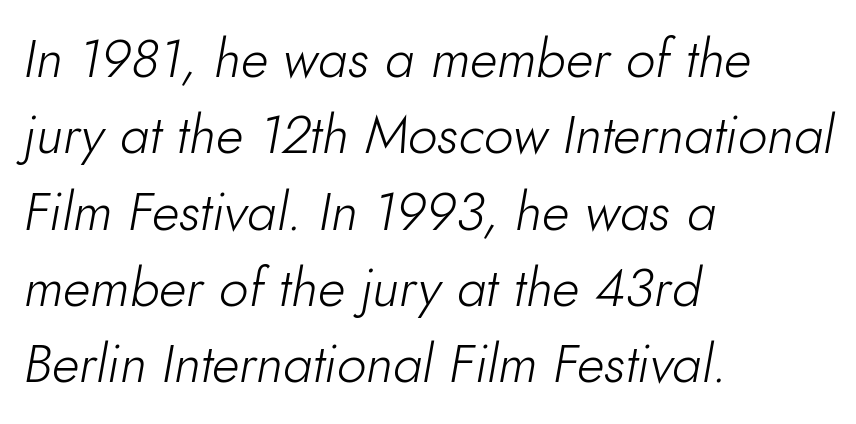
{"italic": "yes", "lean": "right", "slant_degrees": 10, "bold": "no", "weight": "light", "width": "normal", "stroke_contrast": "low", "x_height": "small", "monospaced": "no", "underline": "no", "align": "left", "line_spacing": "normal", "line_spacing_ratio": 1.44, "letter_spacing": "normal", "letter_spacing_em": 0.0, "glyph_px": 53}
